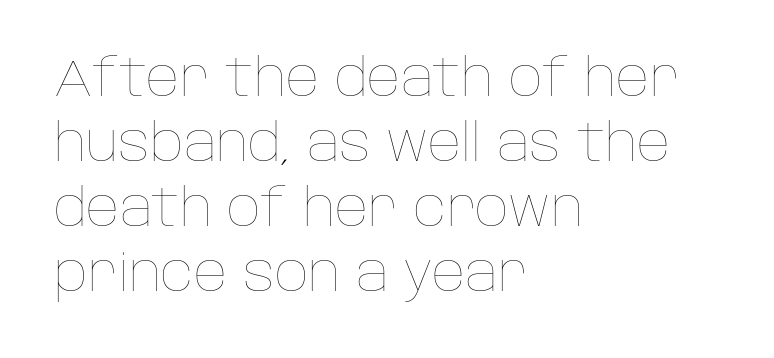
Think of a printed novel: that variable character pitch is what you see here. Honestly, the row spacing looks completely unremarkable. Letters have the restrained weight of plain body copy at most. Bare-footed words on every line. Notice how the stems are strictly vertical — no italics here.
